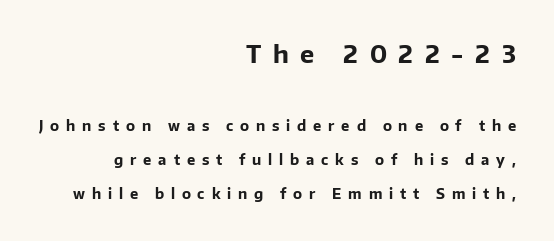
The lettering stays uniformly vertical, giving the passage a roman look. I'd describe the lettering as bold — thick and assertive. A clean baseline with only descenders dipping below it. Is the letter spacing exaggerated? Yes — the characters are pushed far apart.
